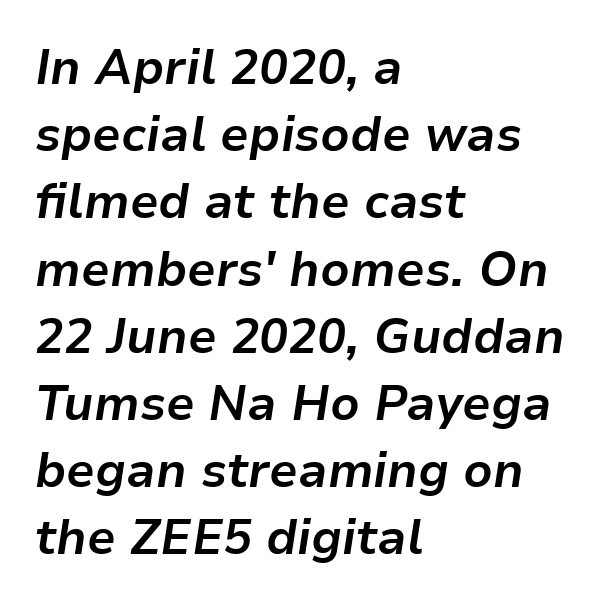
The image shows 48 px bold type, italic (leaning right); set left-aligned, normal line spacing (1.4x), normal letter spacing, not underlined; low stroke contrast and a medium x-height.
